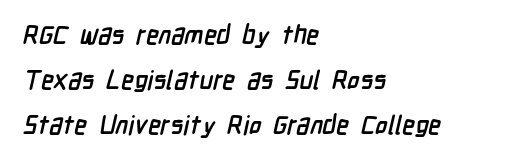
{"bold": "yes", "underline": "no", "align": "left", "line_spacing_ratio": 1.74, "letter_spacing": "normal", "letter_spacing_em": 0.0, "glyph_px": 26}
